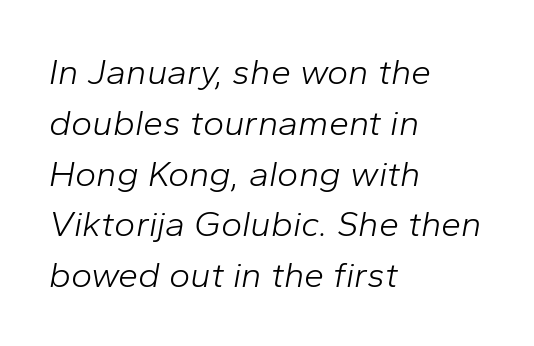
The image shows 36 px light type, italic (leaning right); set left-aligned, normal line spacing (1.41x), normal letter spacing, not underlined; low stroke contrast and a medium x-height.
